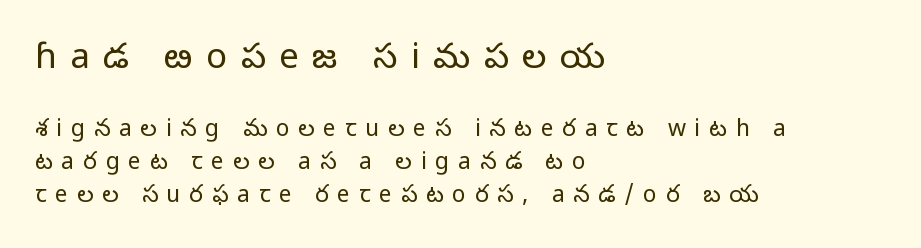
The weight would be labelled regular, book, light, or lighter still. A classic flush-left, rag-right setting is used for this passage. Caption: upper text group enlarged, lower text group reduced. Each word looks stretched out because of the extra space between its letters.
